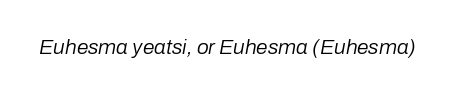
The image shows 21 px text type, italic (leaning right); set normal letter spacing, not underlined.
